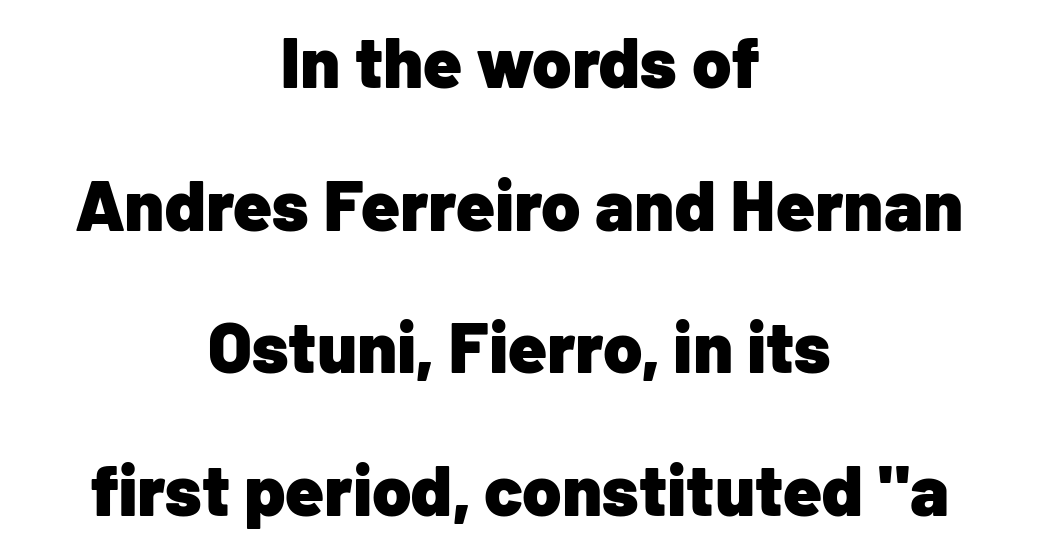
Does the type have serifs? No, each stem ends abruptly. Horizontal alignment here is central, giving a formal, balanced look. This sample uses an upright cut, with every glyph sitting square on the baseline. What's the leading like? Stretched, with rows far apart. Bold? Absolutely — the strokes are thick and heavy.
